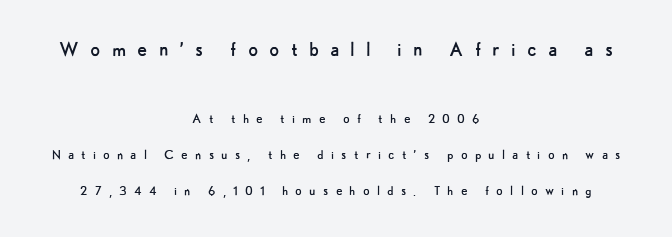
A student would call this center alignment; a typographer would say set centered. Horizontal bands of white between lines are thick stripes. You can tell it's not italic because the verticals are truly vertical. Is the letter spacing exaggerated? Yes — the characters are pushed far apart. Only glyphs here, with clear space below each row.
